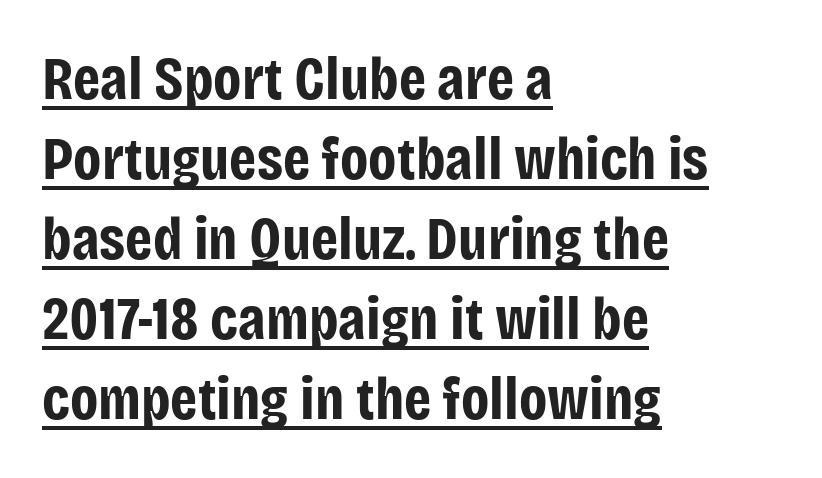
{"serif": "no", "italic": "no", "bold": "yes", "weight": "bold", "width": "condensed", "stroke_contrast": "low", "x_height": "large", "monospaced": "no", "underline": "yes", "align": "left", "line_spacing": "normal", "line_spacing_ratio": 1.31, "letter_spacing": "normal", "letter_spacing_em": 0.0, "glyph_px": 61}
